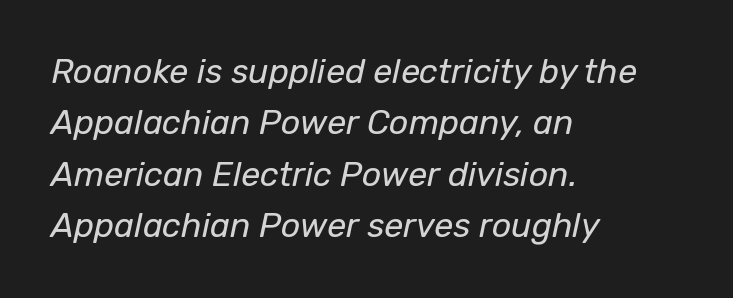
The image shows 34 px regular-weight type, italic (leaning right); set left-aligned, normal line spacing (1.51x), normal letter spacing, not underlined; low stroke contrast and a medium x-height.
